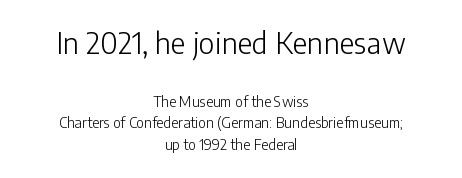
Character size in the leading block exceeds that of the trailing block. Short and long lines alike share a common midpoint. The letterforms sit shoulder to shoulder at normal distance. Weight: regular or lighter.
